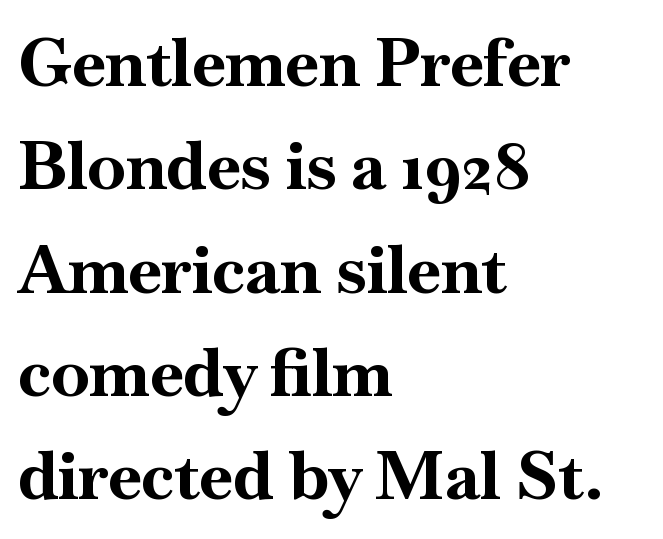
Q: Is the text bold? A: Yes.
Q: Is the text italic (slanted)? A: No, it is upright.
Q: Is the typeface a serif or a sans-serif typeface? A: Serif.
Q: Is the text underlined? A: No.
Q: How is the paragraph aligned? A: Left-aligned.
Q: Is the spacing between letters normal or unusually wide? A: Normal.
Q: Is the spacing between lines tight, normal or loose? A: Normal.
Q: Width (condensed, normal, or wide)? A: Normal.
Q: Stroke contrast? A: High.
Q: x-height? A: Small.
Q: Monospaced? A: No.
